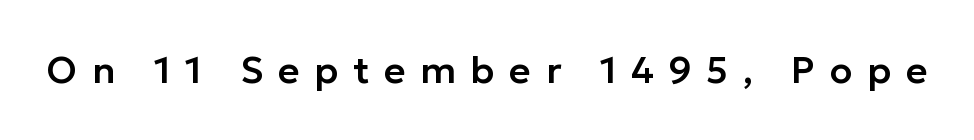
The image shows 37 px sans-serif type, upright; set unusually wide letter spacing (+0.4 em), not underlined; low stroke contrast and a medium x-height.
